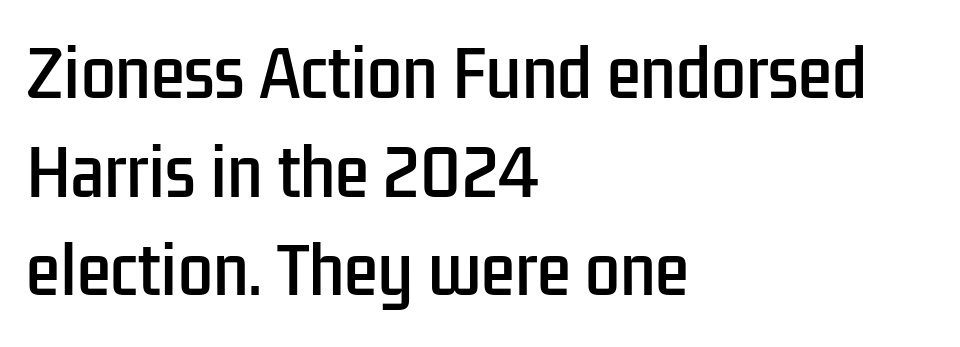
The image shows 62 px condensed sans-serif type, upright; set left-aligned, normal line spacing (1.59x), normal letter spacing, not underlined; low stroke contrast and a medium x-height.
